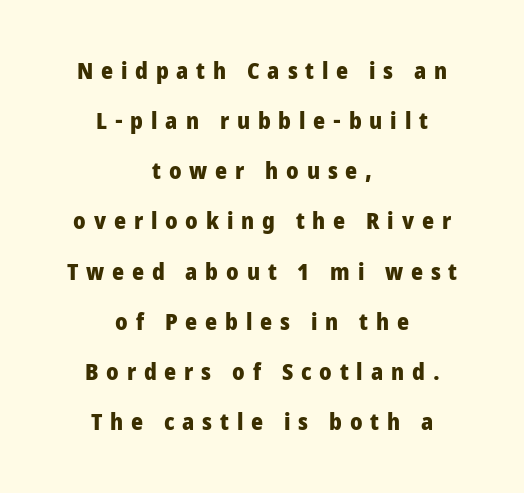
Q: Is the text bold? A: Yes.
Q: Is the text italic (slanted)? A: No, it is upright.
Q: Is the text underlined? A: No.
Q: How is the paragraph aligned? A: Centered.
Q: Is the spacing between letters normal or unusually wide? A: Unusually wide.
Q: Is the spacing between lines tight, normal or loose? A: Loose.
